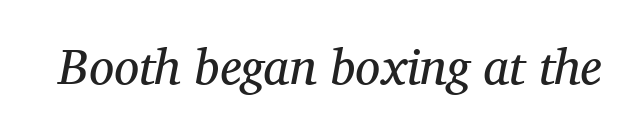
Q: Is the text bold? A: No.
Q: Is the text italic (slanted)? A: Yes, it leans right by about 11 degrees.
Q: Is the typeface a serif or a sans-serif typeface? A: Serif.
Q: Is the text underlined? A: No.
Q: Is the spacing between letters normal or unusually wide? A: Normal.
Q: Width (condensed, normal, or wide)? A: Normal.
Q: Stroke contrast? A: Medium.
Q: x-height? A: Medium.
Q: Monospaced? A: No.
